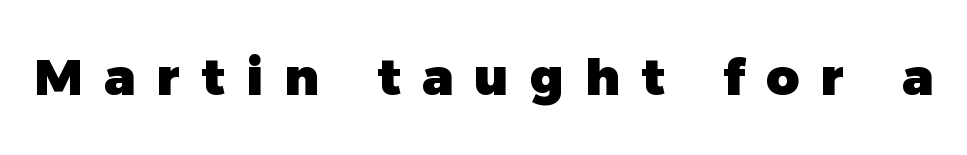
The image shows 51 px heavy sans-serif type; set unusually wide letter spacing (+0.42 em), not underlined; a medium x-height.
